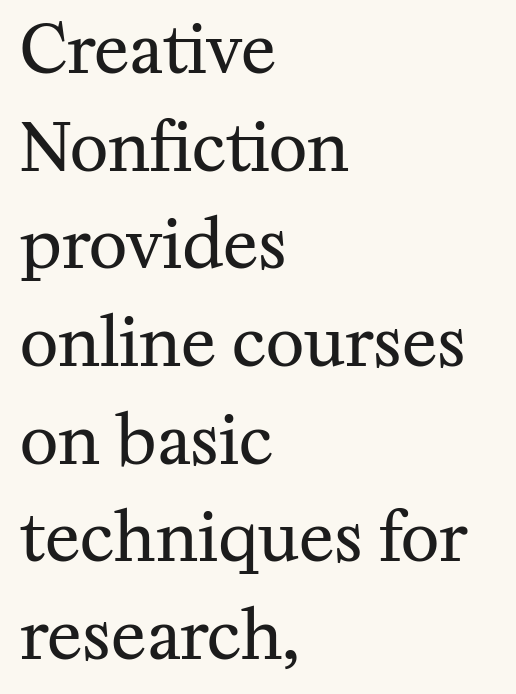
{"serif": "yes", "italic": "no", "bold": "no", "weight": "regular", "width": "normal", "stroke_contrast": "medium", "x_height": "medium", "monospaced": "no", "underline": "no", "align": "left", "line_spacing": "normal", "line_spacing_ratio": 1.48, "letter_spacing": "normal", "letter_spacing_em": 0.0, "glyph_px": 66}
